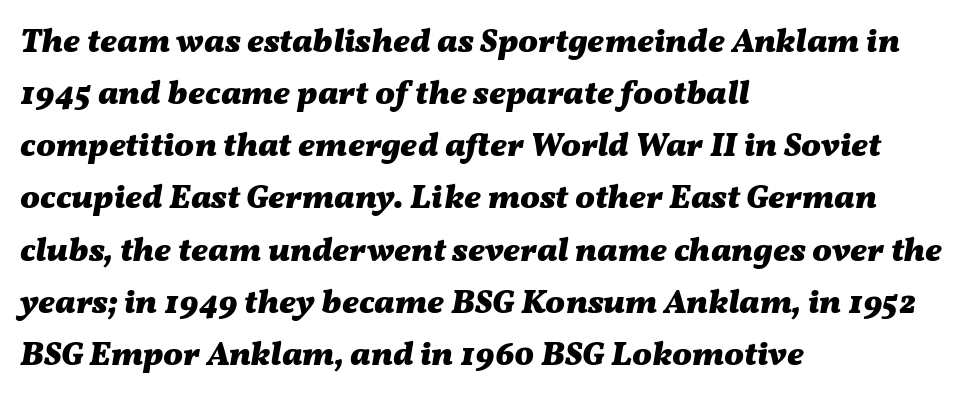
The image shows 33 px heavy, wide type, italic (leaning right); set left-aligned, normal line spacing (1.58x), normal letter spacing, not underlined; medium stroke contrast and a medium x-height.
